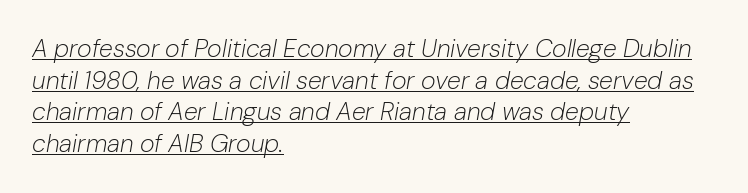
{"italic": "yes", "lean": "right", "slant_degrees": 10, "bold": "no", "underline": "yes", "align": "left", "line_spacing": "normal", "line_spacing_ratio": 1.27, "letter_spacing": "normal", "letter_spacing_em": 0.0, "glyph_px": 25}
